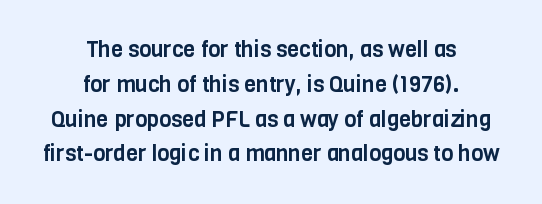
Q: Is the text italic (slanted)? A: No, it is upright.
Q: Is the text underlined? A: No.
Q: How is the paragraph aligned? A: Centered.
Q: Is the spacing between letters normal or unusually wide? A: Normal.
Q: Is the spacing between lines tight, normal or loose? A: Normal.
